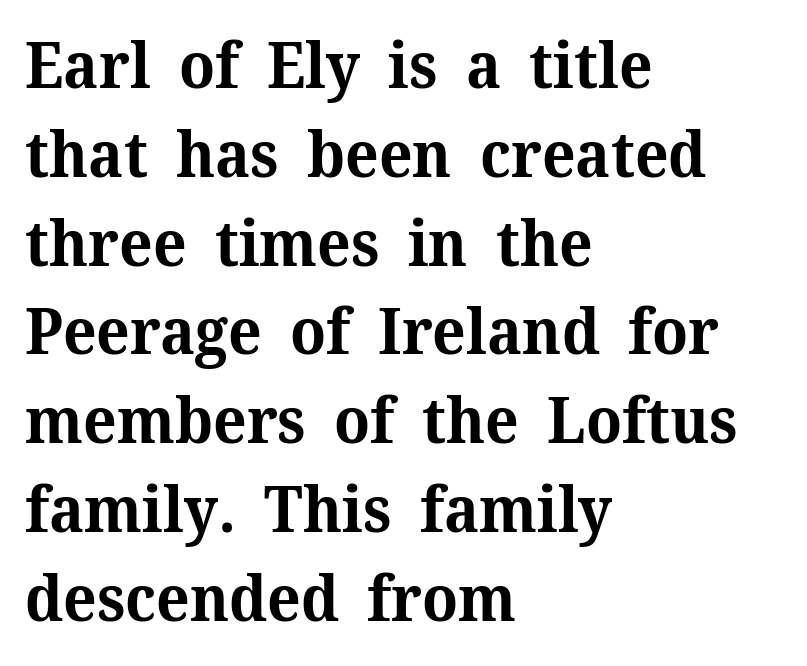
Summary of vertical rhythm: regular, with standard interline spacing. Type without underlining. Spacing verdict: proportional, widths tailored to each character. Every stem runs plumb, perpendicular to the baseline.
